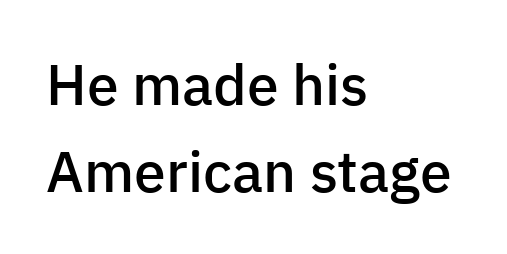
{"serif": "no", "italic": "no", "bold": "semi", "weight": "semibold", "width": "normal", "stroke_contrast": "low", "x_height": "medium", "monospaced": "no", "underline": "no", "align": "left", "line_spacing": "normal", "line_spacing_ratio": 1.52, "letter_spacing": "normal", "letter_spacing_em": 0.0, "glyph_px": 57}
